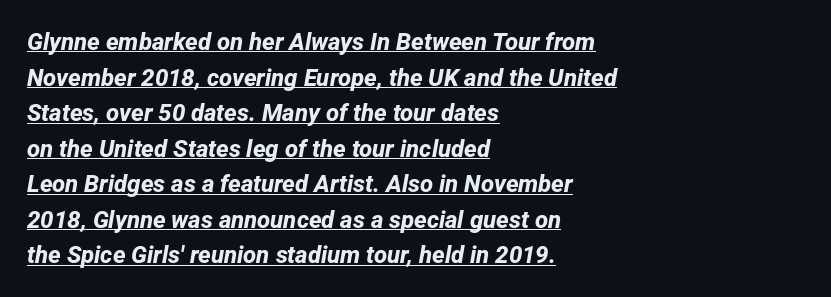
The image shows 24 px bold type; set left-aligned, normal line spacing (1.48x), normal letter spacing, underlined.
